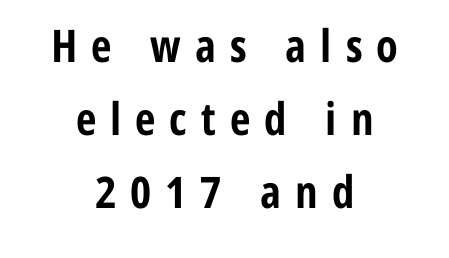
The image shows 45 px bold, condensed sans-serif type, upright; set centered, normal line spacing (1.62x), unusually wide letter spacing (+0.31 em), not underlined; low stroke contrast and a medium x-height.
